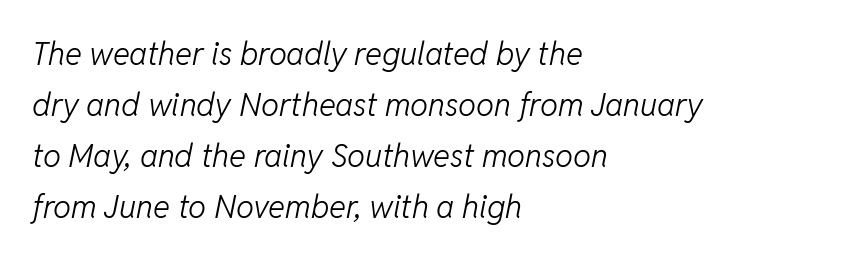
{"italic": "yes", "lean": "right", "slant_degrees": 11, "bold": "no", "weight": "light", "width": "normal", "stroke_contrast": "low", "x_height": "medium", "monospaced": "no", "underline": "no", "align": "left", "line_spacing": "normal", "line_spacing_ratio": 1.59, "letter_spacing": "normal", "letter_spacing_em": 0.0, "glyph_px": 32}
